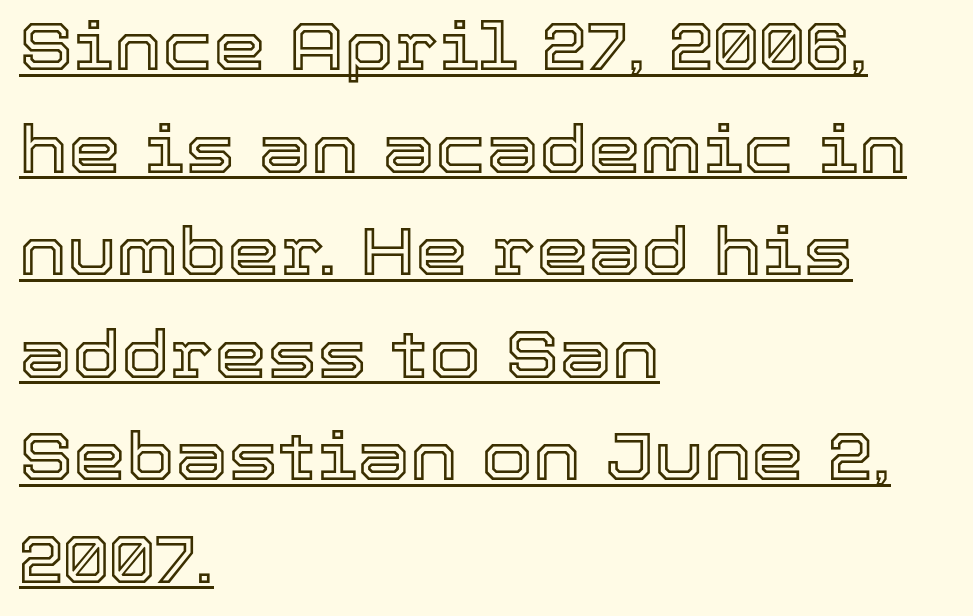
The image shows 67 px text type, upright; set left-aligned, normal line spacing (1.53x), normal letter spacing, underlined; a medium x-height.
